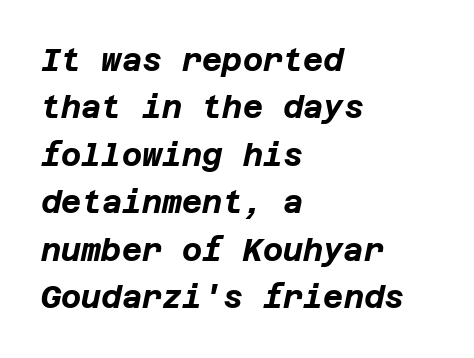
The strokes are fattened all the way to bold. The compositor pushed each line to the left boundary. Clear beneath every line of the passage. Slanted lettering throughout.
